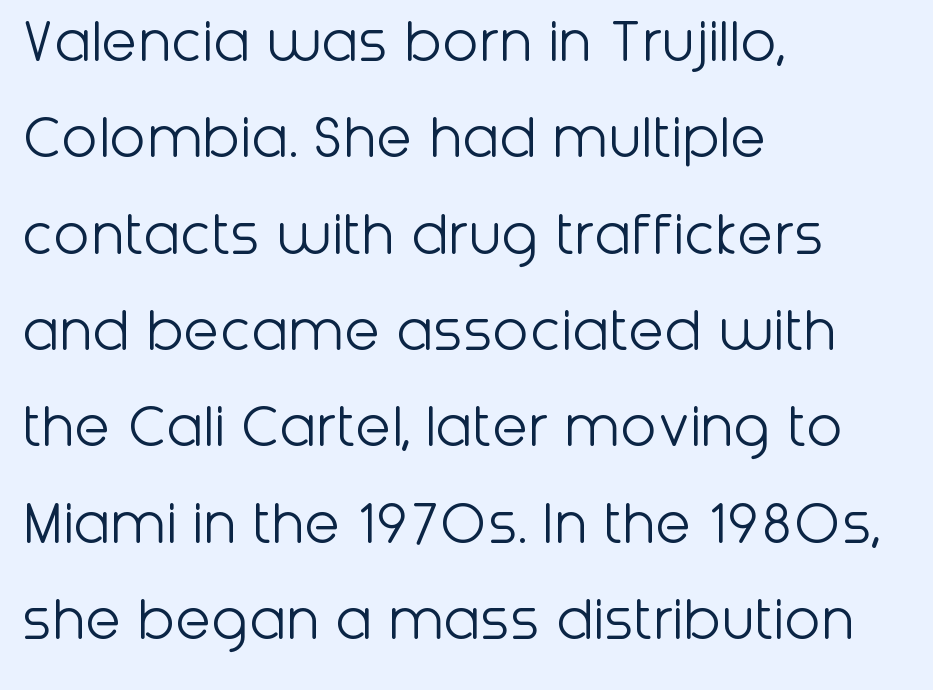
Varying glyph widths throughout — classic text-font behaviour. The weight would be labelled regular, book, light, or lighter still. Descenders are the only things crossing below the line. Typeset ragged right — the left edge is the straight one. The gaps between neighbouring characters are ordinary and unremarkable. Nope, no serifs anywhere on these letters.
